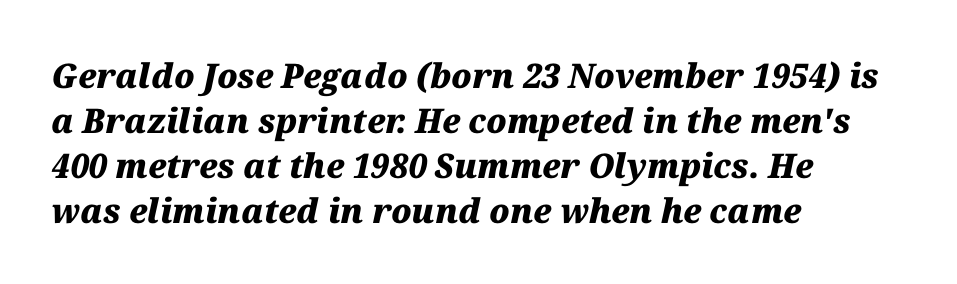
The image shows 34 px heavy type, italic (leaning right); set left-aligned, normal line spacing (1.32x), normal letter spacing, not underlined; medium stroke contrast and a medium x-height.
